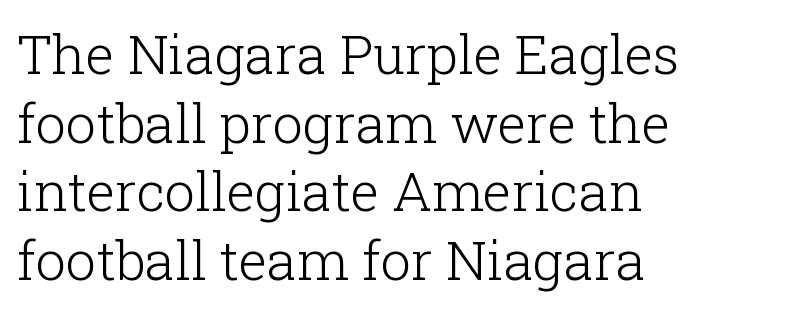
The image shows 54 px light serif type, upright; set left-aligned, normal line spacing (1.27x), normal letter spacing, not underlined; low stroke contrast and a medium x-height.
